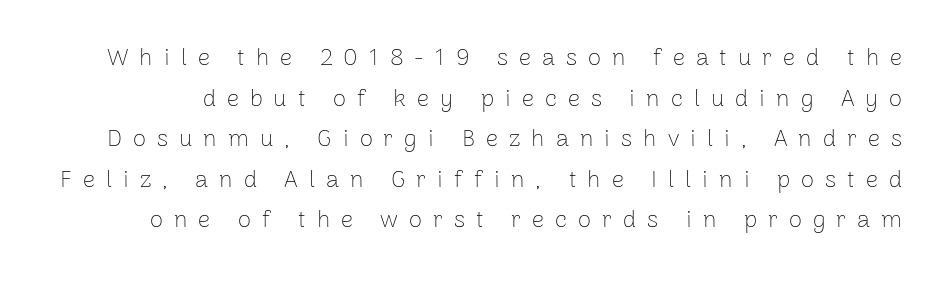
The image shows 24 px text type, upright; set normal line spacing (1.69x), unusually wide letter spacing (+0.46 em), not underlined.
